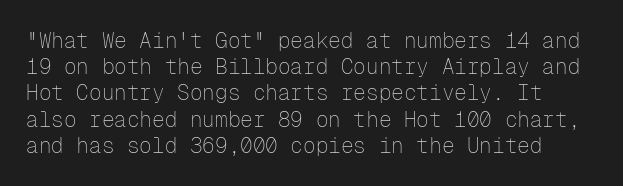
Q: Is the text bold? A: No.
Q: Is the text italic (slanted)? A: No, it is upright.
Q: Is the text underlined? A: No.
Q: Is the spacing between letters normal or unusually wide? A: Normal.
Q: Is the spacing between lines tight, normal or loose? A: Normal.
